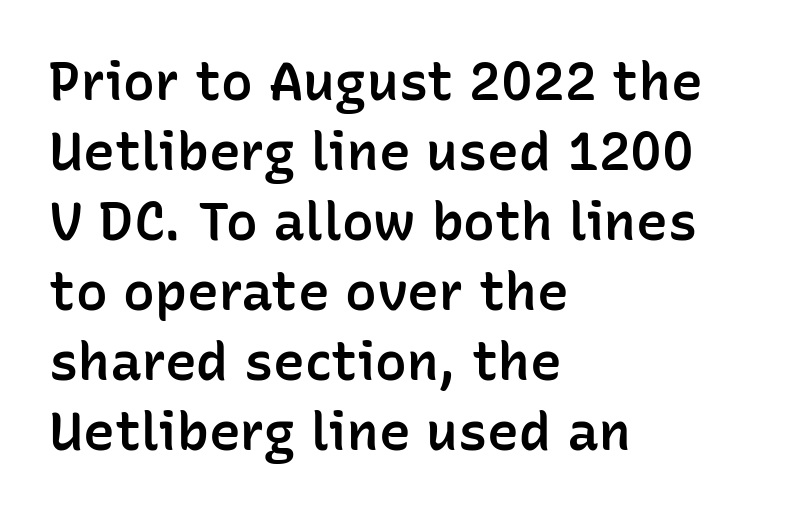
{"serif": "no", "italic": "no", "bold": "semi", "weight": "semibold", "width": "normal", "stroke_contrast": "low", "x_height": "medium", "monospaced": "no", "underline": "no", "align": "left", "line_spacing": "normal", "line_spacing_ratio": 1.32, "letter_spacing": "normal", "letter_spacing_em": 0.0, "glyph_px": 53}
